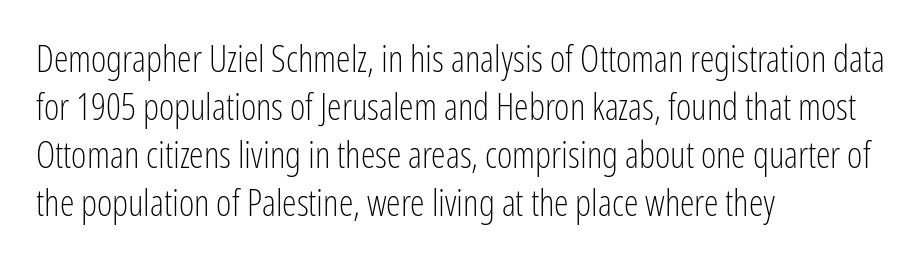
{"serif": "no", "italic": "no", "bold": "no", "weight": "light", "width": "condensed", "stroke_contrast": "low", "x_height": "medium", "monospaced": "no", "underline": "no", "align": "left", "line_spacing": "normal", "line_spacing_ratio": 1.3, "letter_spacing": "normal", "letter_spacing_em": 0.0, "glyph_px": 37}
